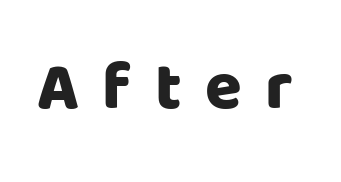
Q: Is the text bold? A: Yes.
Q: Is the text italic (slanted)? A: No, it is upright.
Q: Is the typeface a serif or a sans-serif typeface? A: Sans-serif.
Q: Is the text underlined? A: No.
Q: Is the spacing between letters normal or unusually wide? A: Unusually wide.
Q: Width (condensed, normal, or wide)? A: Normal.
Q: Stroke contrast? A: Low.
Q: x-height? A: Large.
Q: Monospaced? A: No.
